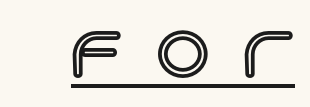
The image shows 75 px text type, upright; set unusually wide letter spacing (+0.44 em), underlined; a large x-height.
